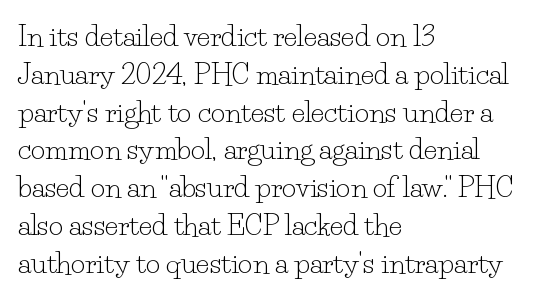
The image shows 28 px light serif type, upright; set left-aligned, normal line spacing (1.35x), normal letter spacing, not underlined; low stroke contrast and a small x-height.
